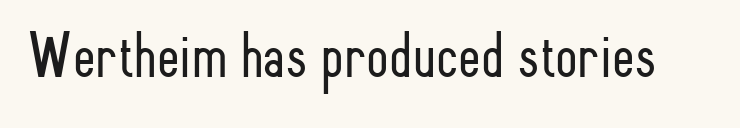
{"serif": "no", "italic": "no", "bold": "no", "weight": "light", "width": "condensed", "stroke_contrast": "low", "x_height": "small", "monospaced": "no", "underline": "no", "letter_spacing": "normal", "letter_spacing_em": 0.0, "glyph_px": 65}
